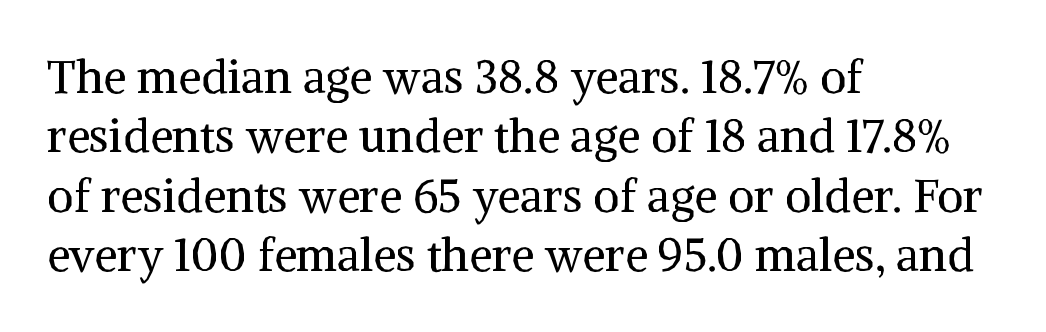
Is the block centered? No — it sits flush against the left margin. Rendered with straight, roman letterforms. You could not count columns in this text — the font is proportionally spaced. Each word holds together tightly as a unit, with standard inter-letter gaps. The type family on display is of the serif kind.
